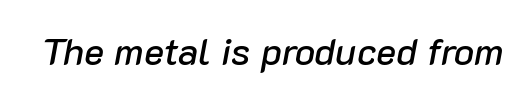
{"italic": "yes", "lean": "right", "slant_degrees": 10, "width": "normal", "stroke_contrast": "low", "x_height": "medium", "monospaced": "no", "underline": "no", "letter_spacing": "normal", "letter_spacing_em": 0.0, "glyph_px": 38}
